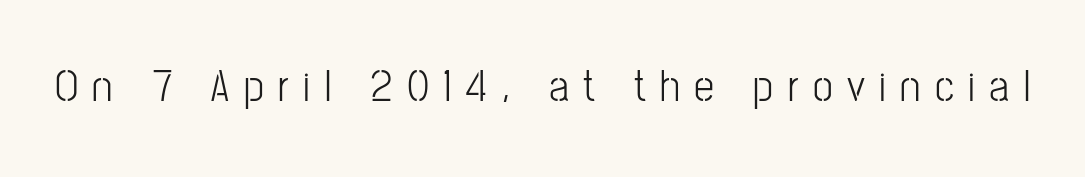
{"serif": "no", "italic": "no", "width": "condensed", "stroke_contrast": "low", "x_height": "medium", "monospaced": "no", "underline": "no", "letter_spacing": "wide", "letter_spacing_em": 0.32, "glyph_px": 45}
